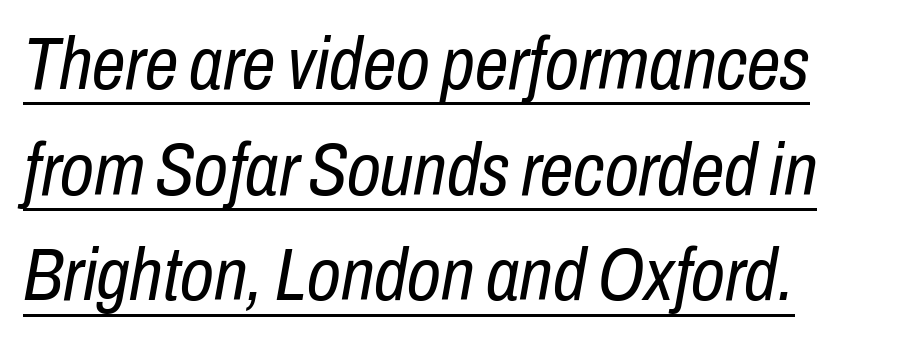
{"italic": "yes", "lean": "right", "slant_degrees": 10, "bold": "no", "weight": "regular", "width": "condensed", "stroke_contrast": "low", "x_height": "medium", "monospaced": "no", "underline": "yes", "align": "left", "line_spacing": "normal", "line_spacing_ratio": 1.41, "letter_spacing": "normal", "letter_spacing_em": 0.0, "glyph_px": 75}
